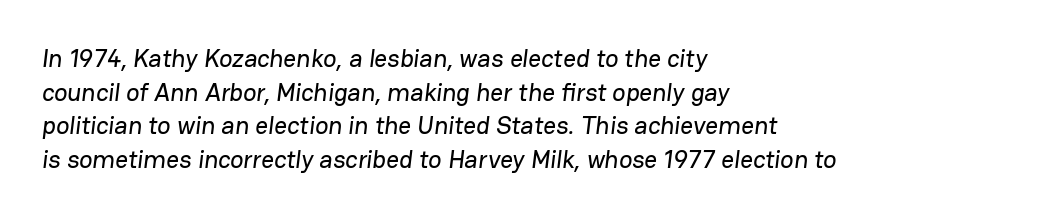
{"underline": "no", "align": "left", "line_spacing": "normal", "line_spacing_ratio": 1.35, "letter_spacing": "normal", "letter_spacing_em": 0.0, "glyph_px": 25}
